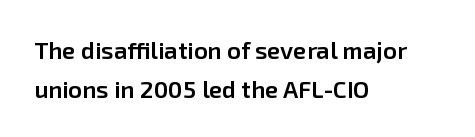
Style check: upright. Baseline-to-baseline distance is the conventional proportion of letter height. The text block is weighted toward the left margin, trailing off unevenly rightward. A somewhat darkened texture: the type is semibold rather than bold. Just letters on the line, the space beneath them empty. The tracking reads as untouched default to a designer's eye.
